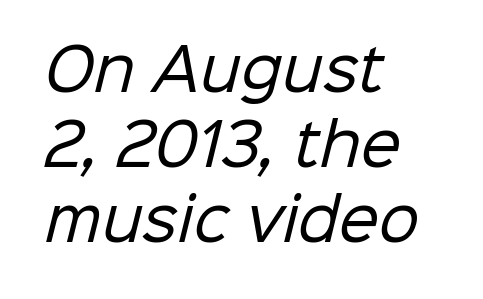
The image shows 57 px regular-weight sans-serif type; set left-aligned, normal line spacing (1.32x), normal letter spacing, not underlined; low stroke contrast and a medium x-height.
